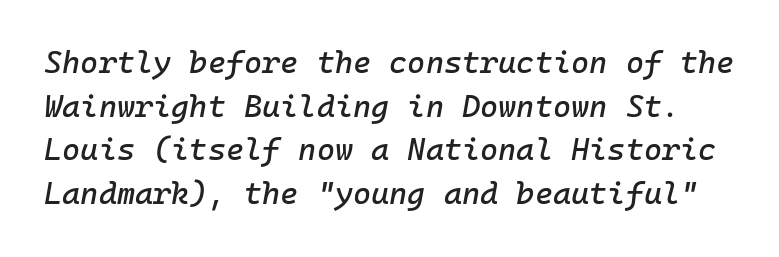
This is oblique type, the kind used for emphasis or titles. Each letter, wide or thin by design, is forced into the same width here. The line texture is even and compact thanks to regular tracking. What's the leading like? Ordinary, nothing unusual. The space beneath each line is pristine and unruled.
